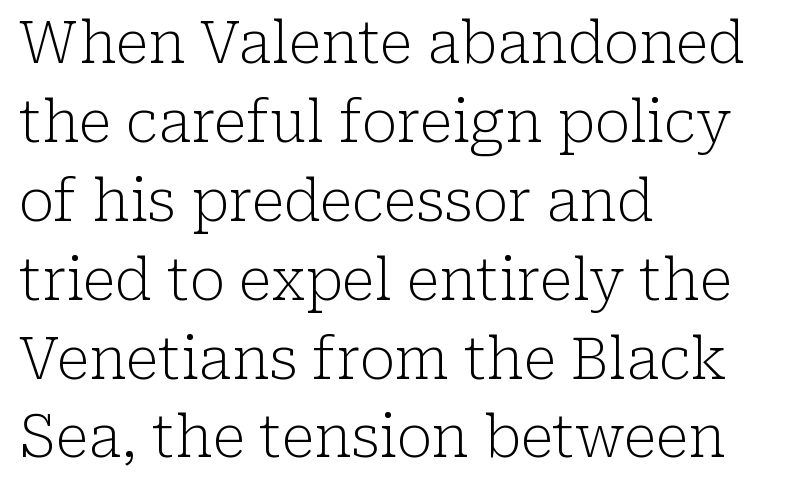
Designer's note — italics off, roman on. Summary of weight: not heavy and not bold. Letter spacing: default. This block has exactly the height ordinary leading produces.
